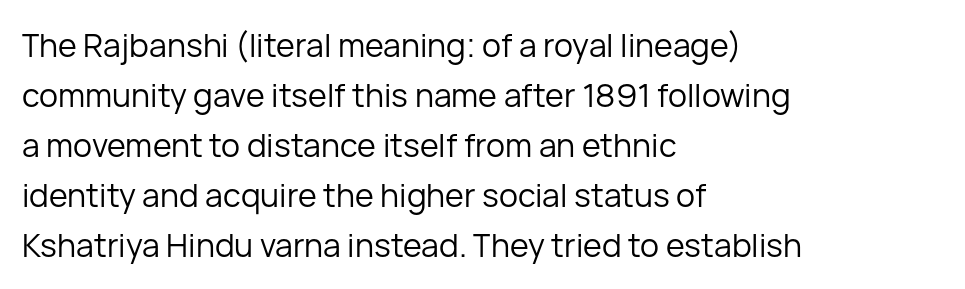
Spacing verdict: proportional, widths tailored to each character. Posture: upright roman. Each word holds together tightly as a unit, with standard inter-letter gaps. Decoration check: the copy has no underline. The typesetting does not lean heavy: it is not bold. The text was rendered using a sans face with plain stroke endings.
